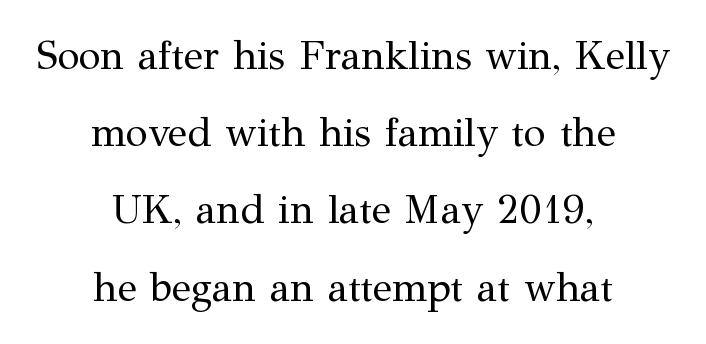
Q: Is the text bold? A: No.
Q: Is the text italic (slanted)? A: No, it is upright.
Q: Is the typeface a serif or a sans-serif typeface? A: Serif.
Q: Is the text underlined? A: No.
Q: How is the paragraph aligned? A: Centered.
Q: Is the spacing between letters normal or unusually wide? A: Normal.
Q: Is the spacing between lines tight, normal or loose? A: Loose.
Q: Width (condensed, normal, or wide)? A: Normal.
Q: Stroke contrast? A: Medium.
Q: x-height? A: Medium.
Q: Monospaced? A: No.
